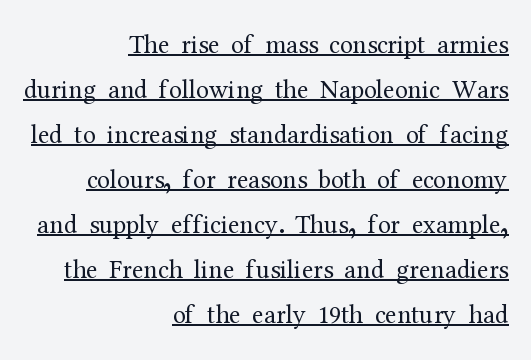
Words appear dense and cohesive because spacing is normal. The sample's only ornament is a line tracing under the words. Italic? Not at all — the glyphs are vertical. Stroke mass is kept to a normal reading level or below.
